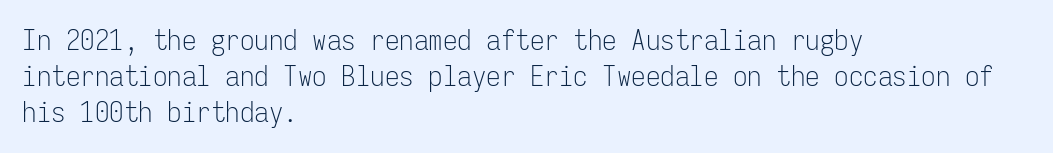
Notice how the stems are strictly vertical — no italics here. Nothing sits at the stroke ends, so this counts as sans-serif. Unbolded letterforms with no extra heft. Bare-footed words on every line.
